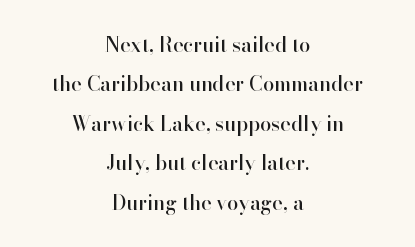
If you measured baseline to baseline, you'd find a long distance. What stands out about the letter spacing? Nothing — it is the standard amount. Does the copy run flush right? No — it is centered line by line. If you drew a line through each stem, it would be perfectly vertical. Decoration check: the copy has no underline.
